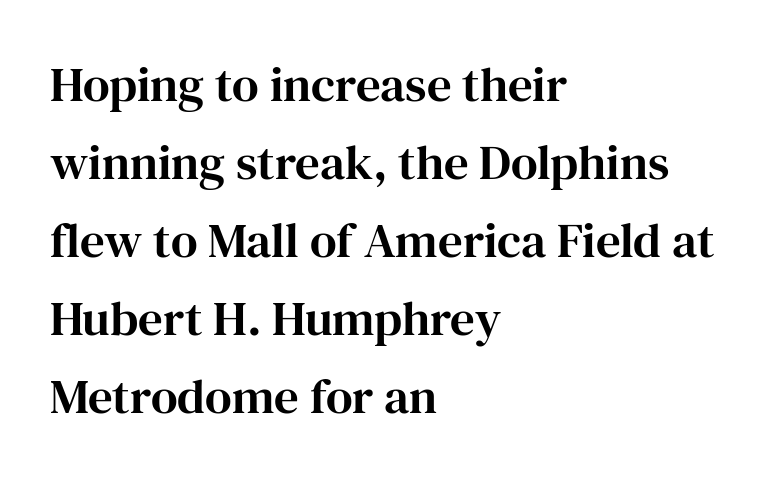
The image shows 49 px serif type, upright; set left-aligned, normal line spacing (1.59x), normal letter spacing, not underlined; high stroke contrast and a medium x-height.
